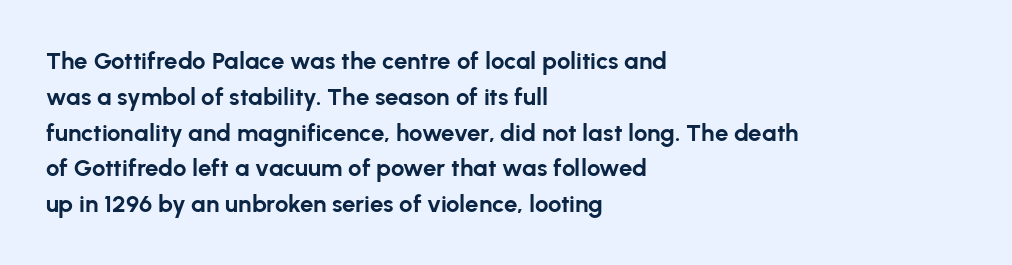
Italic: no, the glyphs are upright roman. Reading down the column, the eye jumps a familiar distance to each next line. Each row of text sits above clean, open space. Chunky letters — that's bold for sure.
